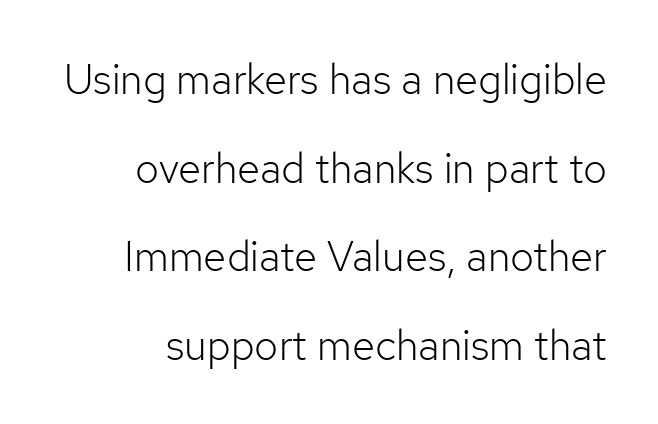
The image shows 42 px light sans-serif type, upright; set right-aligned, loose line spacing (2.11x), normal letter spacing, not underlined; low stroke contrast and a medium x-height.
